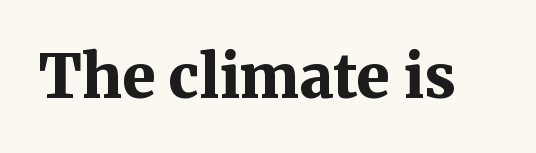
Look at the stroke-to-counter ratio: heavy, a bold. The line texture is even and compact thanks to regular tracking. The type family on display is of the serif kind. Is this a fixed-width face? No — the glyphs have proportional, varying widths.
